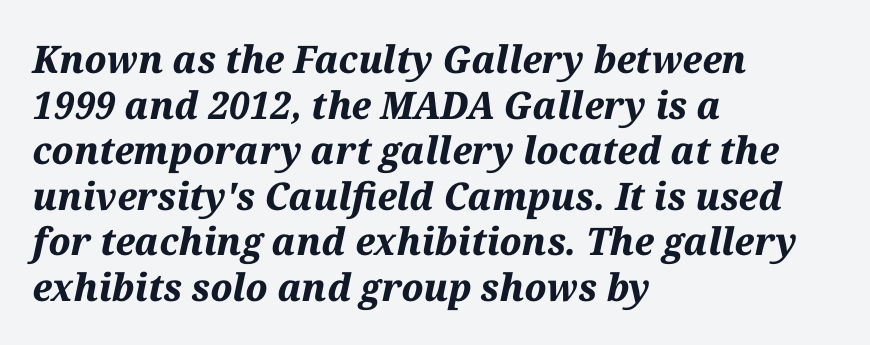
{"italic": "yes", "lean": "right", "slant_degrees": 12, "bold": "yes", "weight": "bold", "width": "normal", "stroke_contrast": "medium", "x_height": "medium", "monospaced": "no", "underline": "no", "align": "left", "line_spacing_ratio": 1.2, "letter_spacing": "normal", "letter_spacing_em": 0.0, "glyph_px": 38}
